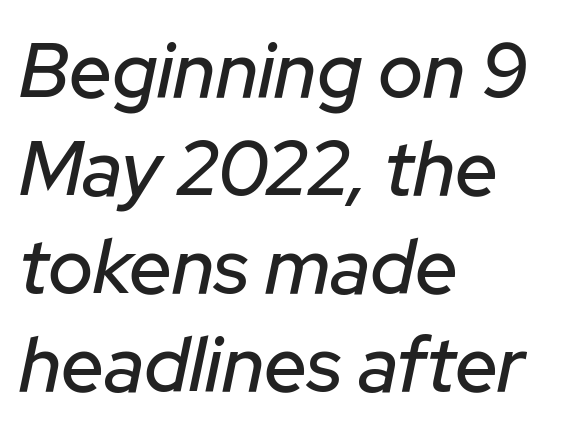
Q: Is the text italic (slanted)? A: Yes, it leans right by about 12 degrees.
Q: Is the text underlined? A: No.
Q: How is the paragraph aligned? A: Left-aligned.
Q: Is the spacing between letters normal or unusually wide? A: Normal.
Q: Is the spacing between lines tight, normal or loose? A: Normal.
Q: Width (condensed, normal, or wide)? A: Normal.
Q: Stroke contrast? A: Low.
Q: x-height? A: Medium.
Q: Monospaced? A: No.
